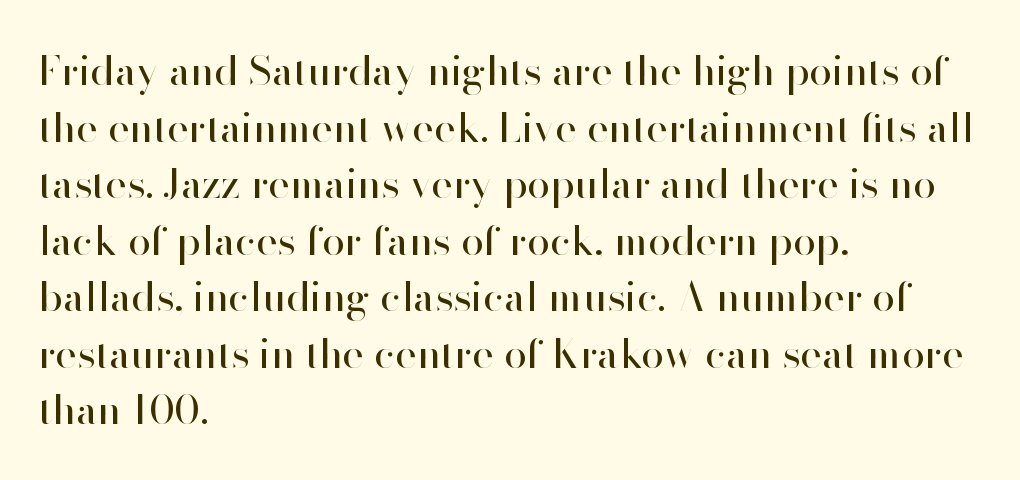
Serif or sans? Sans — the stroke terminals are bare. You can tell it's not italic because the verticals are truly vertical. Varying glyph widths throughout — classic text-font behaviour. The horizontal fit of the characters is conventional and even. Vertical spacing — default.
